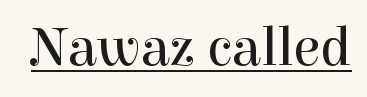
Q: Is the text bold? A: No.
Q: Is the text italic (slanted)? A: No, it is upright.
Q: Is the typeface a serif or a sans-serif typeface? A: Serif.
Q: Is the text underlined? A: Yes.
Q: Is the spacing between letters normal or unusually wide? A: Normal.
Q: Width (condensed, normal, or wide)? A: Normal.
Q: Stroke contrast? A: High.
Q: x-height? A: Medium.
Q: Monospaced? A: No.
